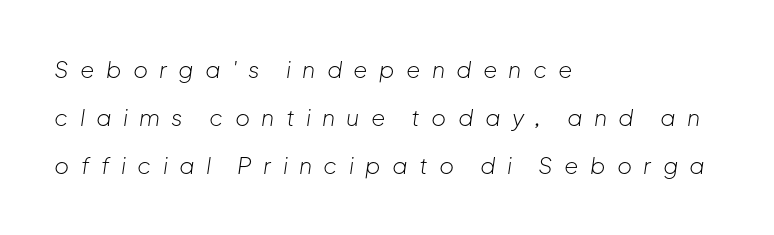
Horizontally, the lines are justified to the leading edge only. Beneath every word, the page is bare. What's the leading like? Stretched, with rows far apart. Quick note: italic. These glyphs show unthickened strokes, regular width or finer.
